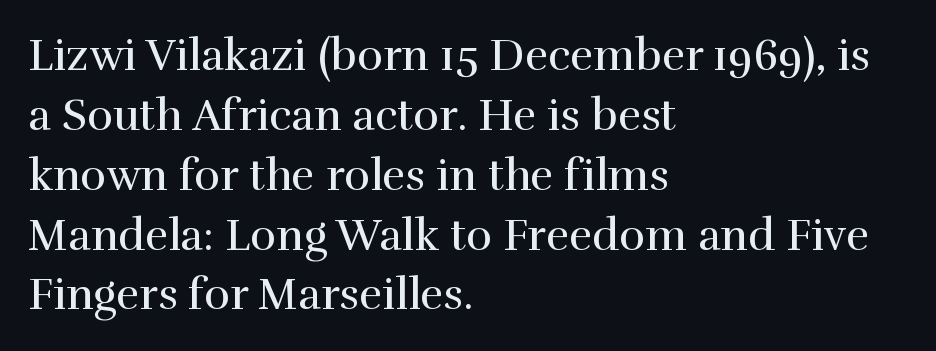
Q: Is the text bold? A: No.
Q: Is the text italic (slanted)? A: No, it is upright.
Q: Is the typeface a serif or a sans-serif typeface? A: Serif.
Q: Is the text underlined? A: No.
Q: How is the paragraph aligned? A: Left-aligned.
Q: Is the spacing between letters normal or unusually wide? A: Normal.
Q: Is the spacing between lines tight, normal or loose? A: Normal.
Q: Width (condensed, normal, or wide)? A: Normal.
Q: x-height? A: Medium.
Q: Monospaced? A: No.
